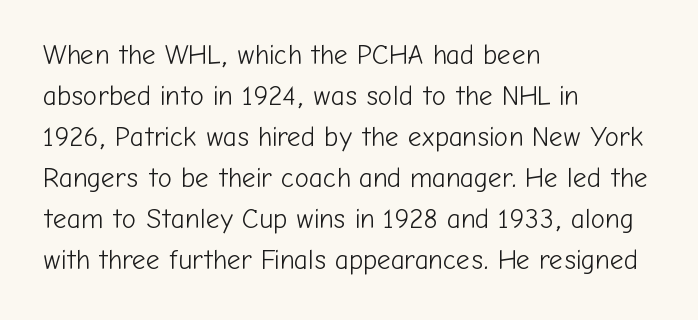
On a weight scale, this lands at 450 or below. The passage shown has conventional tracking throughout. A normal amount of white space separates one row of letters from the next. The rag falls on the right side of this text block.
